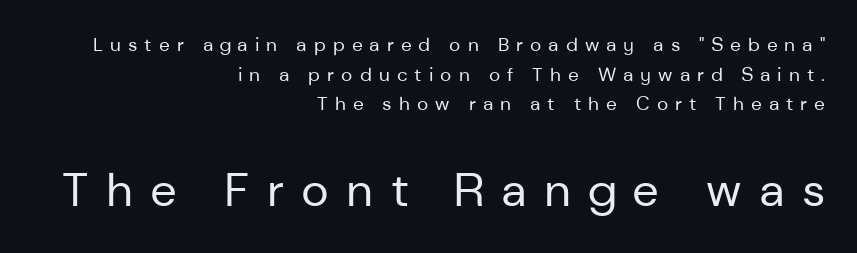
This sample uses a sans-serif face. Look at the glyph heights: the lower group is clearly the bigger setting. Regular leading. Visually the block forms a straight wall on the right and a jagged coastline on the left. These lines are rendered in a variable-pitch font.
